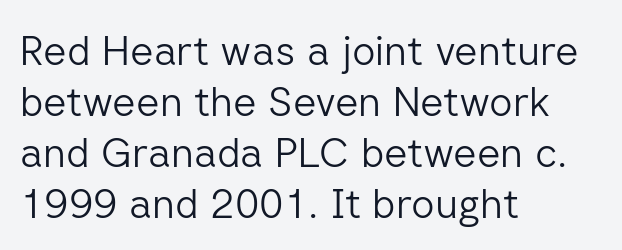
A sans-serif font was chosen for this passage. The line texture is even and compact thanks to regular tracking. Does the lettering tilt? It doesn't — this is upright. If you drew a ruler down the left edge, every line would touch it. Has an underline been added? It has not. The passage shown is not bold in any degree.
